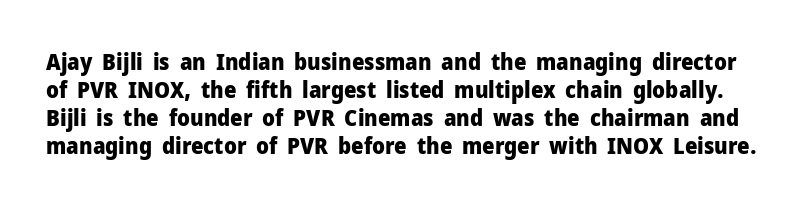
Q: Is the text bold? A: Yes.
Q: Is the text italic (slanted)? A: No, it is upright.
Q: Is the text underlined? A: No.
Q: Is the spacing between letters normal or unusually wide? A: Normal.
Q: Is the spacing between lines tight, normal or loose? A: Normal.
